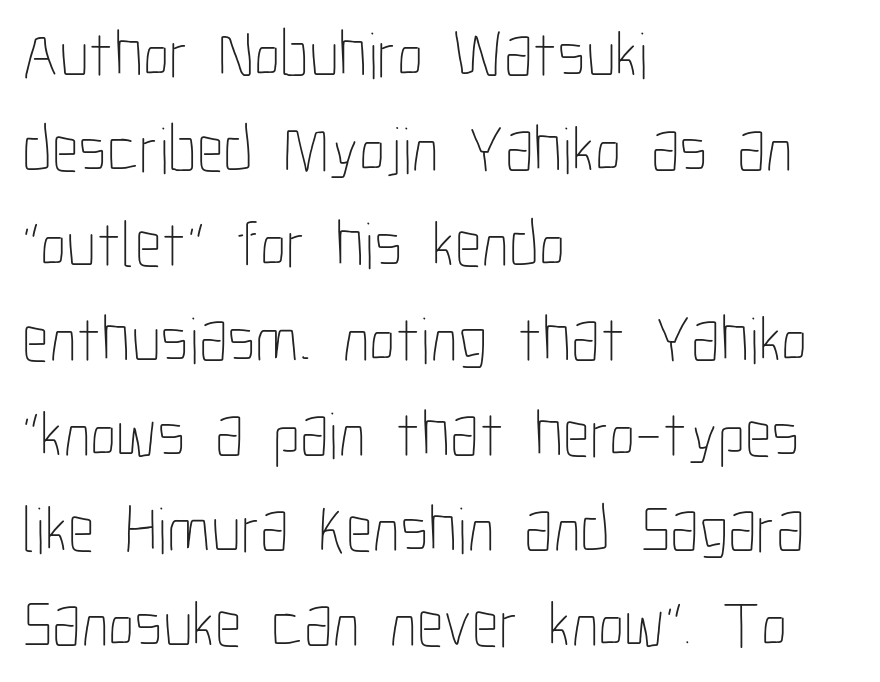
The specimen omits any rule beneath the text block's lines. All the whitespace from short lines collects on the right. Proportional: the letters do not fall into vertical columns. A quiet, ordinary-to-light weight characterises the typeface. Between one letter and the next there's only the usual sliver of space.
